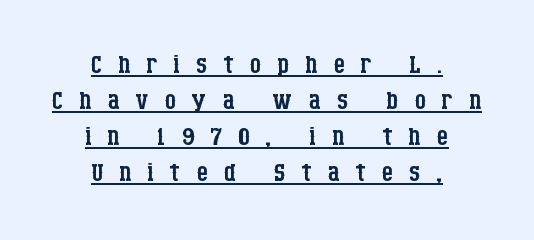
{"serif": "yes", "italic": "no", "bold": "no", "weight": "regular", "width": "condensed", "stroke_contrast": "low", "x_height": "large", "monospaced": "no", "underline": "yes", "align": "center", "line_spacing": "tight", "line_spacing_ratio": 1.0, "letter_spacing": "wide", "letter_spacing_em": 0.44, "glyph_px": 36}
